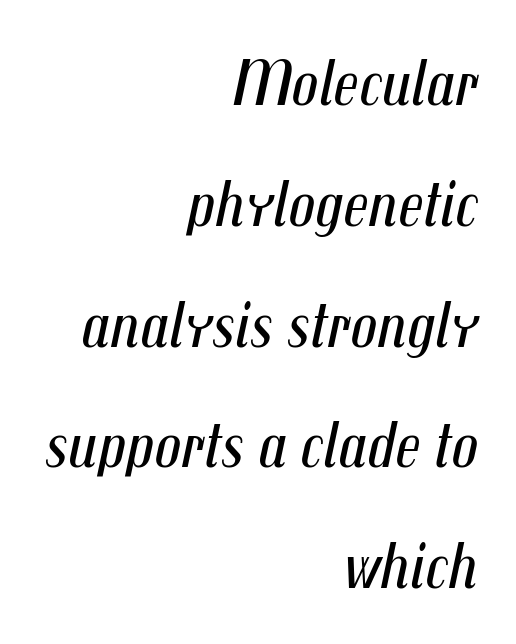
Q: Is the text bold? A: No.
Q: Is the text italic (slanted)? A: Yes, it leans right by about 12 degrees.
Q: Is the text underlined? A: No.
Q: How is the paragraph aligned? A: Right-aligned.
Q: Is the spacing between letters normal or unusually wide? A: Normal.
Q: Width (condensed, normal, or wide)? A: Condensed.
Q: Stroke contrast? A: Medium.
Q: x-height? A: Medium.
Q: Monospaced? A: No.
